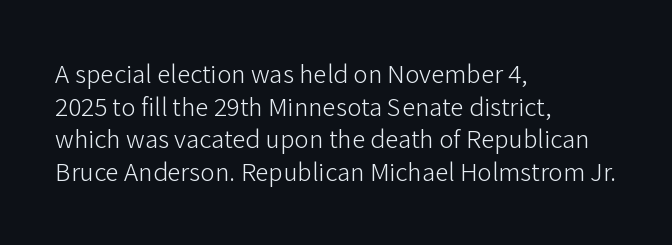
What stands out about the letter spacing? Nothing — it is the standard amount. This is not heavy type; no bold has been used. Just letters on the line, the space beneath them empty. Notice how the stems are strictly vertical — no italics here. This rendering uses left alignment, leaving the right contour irregular.
